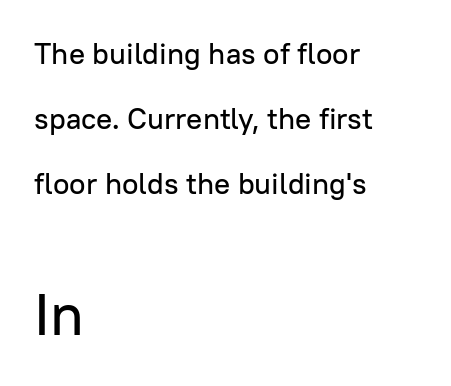
{"serif": "no", "italic": "no", "width": "normal", "stroke_contrast": "low", "x_height": "medium", "monospaced": "no", "underline": "no", "align": "left", "line_spacing": "loose", "line_spacing_ratio": 2.17, "letter_spacing": "normal", "letter_spacing_em": 0.0, "larger_block": "second", "size_ratio": 1.97, "glyph_px": 59}
